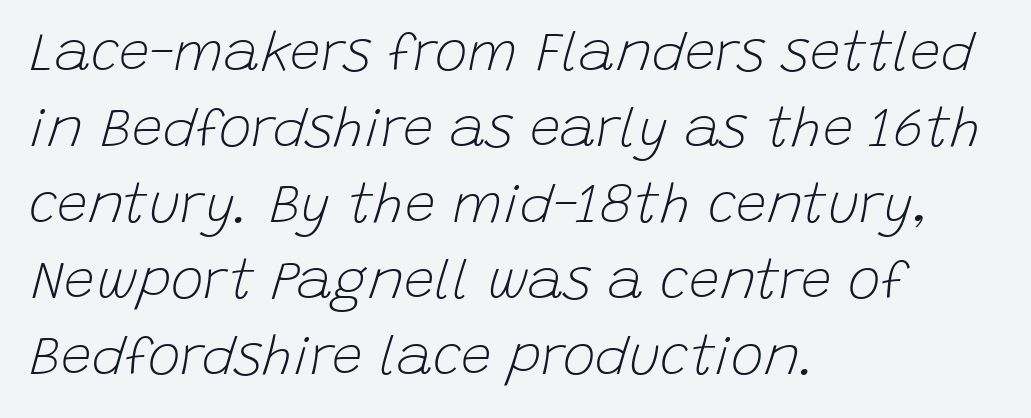
The image shows 55 px light type, italic (leaning right); set left-aligned, normal line spacing (1.38x), normal letter spacing, not underlined; low stroke contrast and a large x-height.
